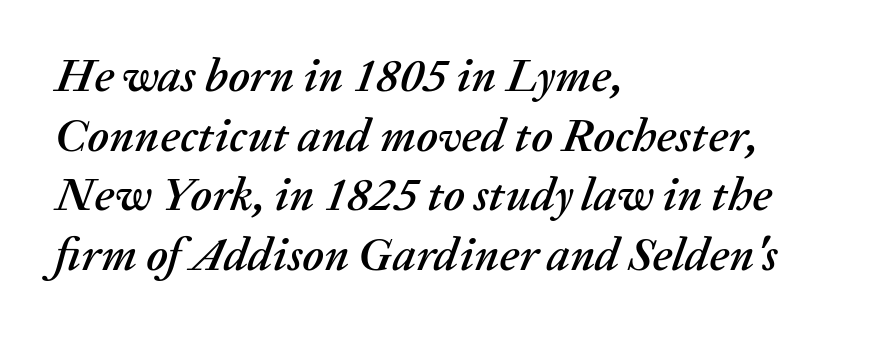
Is there much room between lines? A standard amount, neither cramped nor airy. The space directly below the letters is spotless. A typesetter would call this zero additional tracking. Layout note: lines flush left. Here the designer chose a conventional face with non-uniform glyph widths. An italicized treatment has been applied to the whole sample.
